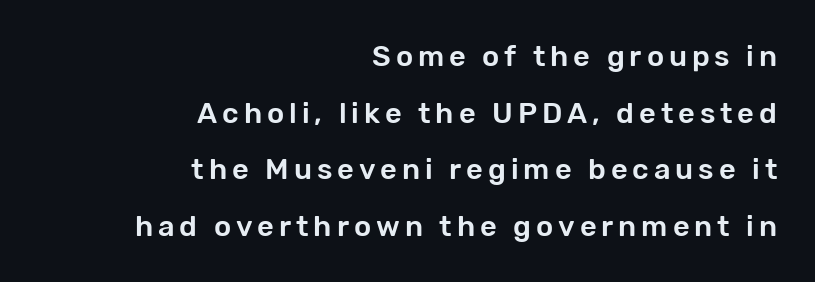
{"serif": "no", "italic": "no", "width": "normal", "stroke_contrast": "low", "x_height": "medium", "monospaced": "no", "underline": "no", "align": "right", "line_spacing": "loose", "line_spacing_ratio": 1.95, "glyph_px": 29}
